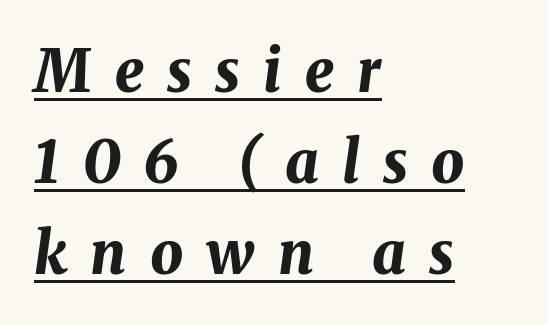
Q: Is the text bold? A: Yes.
Q: Is the text italic (slanted)? A: Yes, it leans right by about 8 degrees.
Q: Is the text underlined? A: Yes.
Q: How is the paragraph aligned? A: Left-aligned.
Q: Is the spacing between letters normal or unusually wide? A: Unusually wide.
Q: Is the spacing between lines tight, normal or loose? A: Normal.
Q: Width (condensed, normal, or wide)? A: Normal.
Q: Stroke contrast? A: Medium.
Q: x-height? A: Medium.
Q: Monospaced? A: No.
